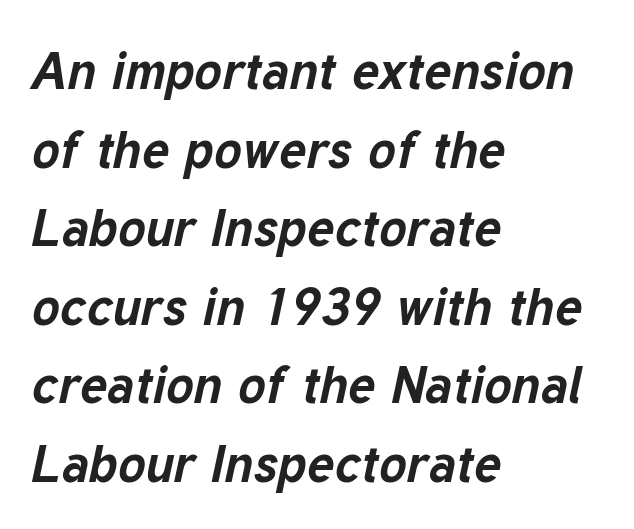
The image shows 52 px bold type, italic (leaning right); set left-aligned, normal line spacing (1.51x), normal letter spacing, not underlined; low stroke contrast and a medium x-height.
